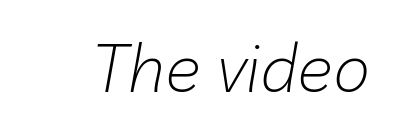
The image shows 67 px light type, italic (leaning right); set normal letter spacing, not underlined; low stroke contrast and a medium x-height.
